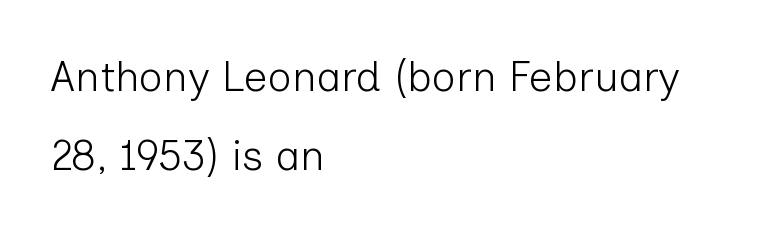
The image shows 42 px light sans-serif type, upright; set left-aligned, line spacing 1.89x, normal letter spacing, not underlined; low stroke contrast and a medium x-height.
